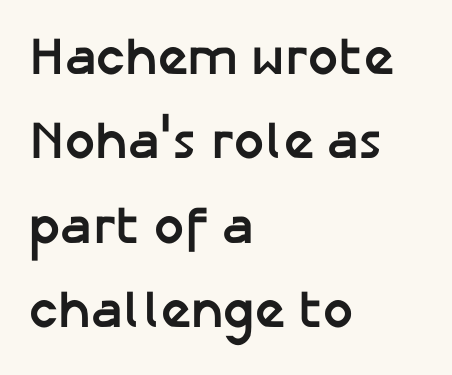
{"serif": "no", "italic": "no", "bold": "yes", "weight": "semibold", "width": "normal", "stroke_contrast": "low", "x_height": "medium", "monospaced": "no", "underline": "no", "align": "left", "line_spacing": "normal", "line_spacing_ratio": 1.59, "letter_spacing": "normal", "letter_spacing_em": 0.0, "glyph_px": 53}
